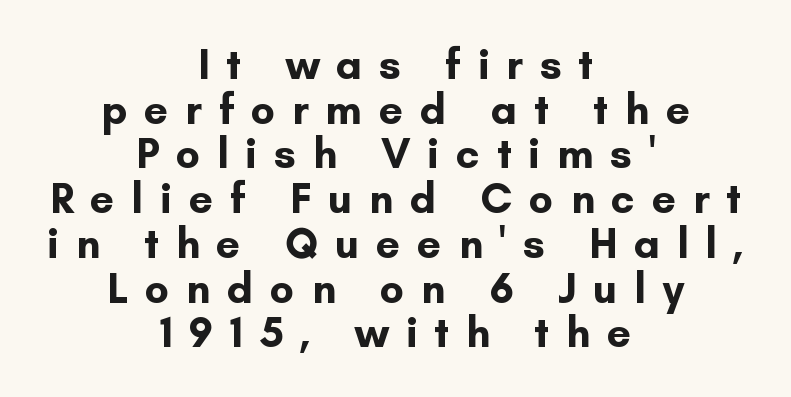
The image shows 43 px bold sans-serif type, upright; set centered, tight line spacing (1.04x), unusually wide letter spacing (+0.39 em), not underlined; low stroke contrast and a small x-height.
